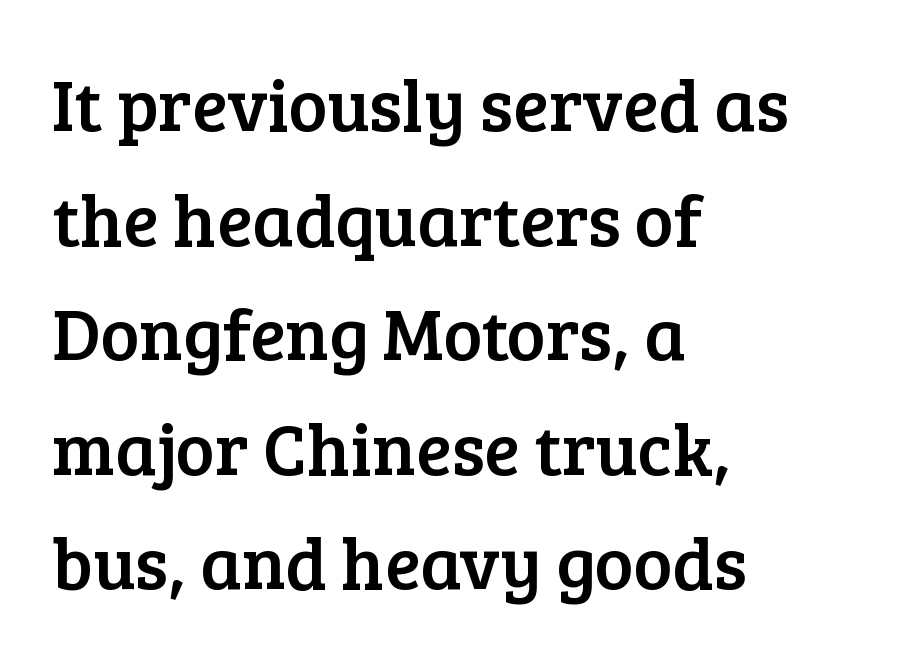
Q: Is the text italic (slanted)? A: No, it is upright.
Q: Is the typeface a serif or a sans-serif typeface? A: Serif.
Q: Is the text underlined? A: No.
Q: How is the paragraph aligned? A: Left-aligned.
Q: Is the spacing between letters normal or unusually wide? A: Normal.
Q: Is the spacing between lines tight, normal or loose? A: Normal.
Q: Width (condensed, normal, or wide)? A: Normal.
Q: Stroke contrast? A: Low.
Q: x-height? A: Medium.
Q: Monospaced? A: No.
